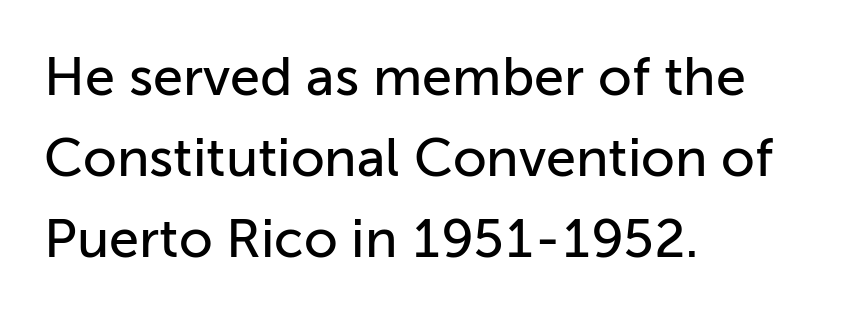
{"serif": "no", "italic": "no", "width": "normal", "stroke_contrast": "low", "x_height": "medium", "monospaced": "no", "underline": "no", "align": "left", "line_spacing": "normal", "line_spacing_ratio": 1.5, "letter_spacing": "normal", "letter_spacing_em": 0.0, "glyph_px": 54}
